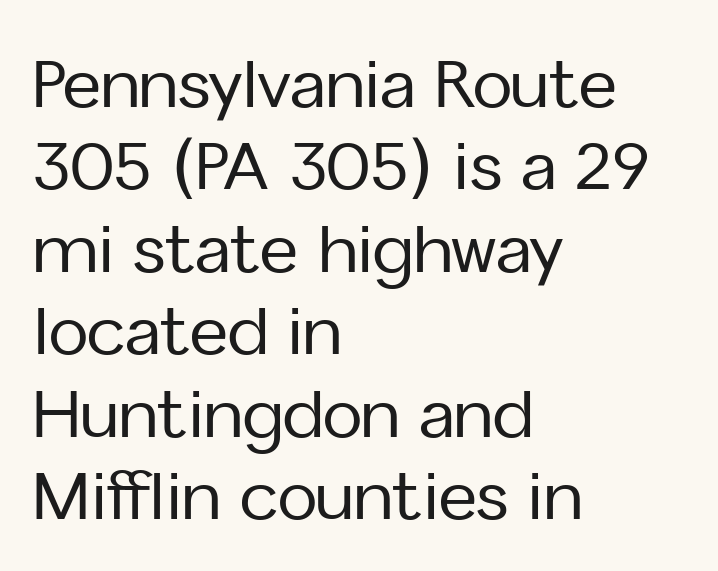
{"serif": "no", "italic": "no", "width": "normal", "stroke_contrast": "low", "x_height": "medium", "monospaced": "no", "underline": "no", "align": "left", "line_spacing": "normal", "line_spacing_ratio": 1.25, "letter_spacing": "normal", "letter_spacing_em": 0.0, "glyph_px": 66}
